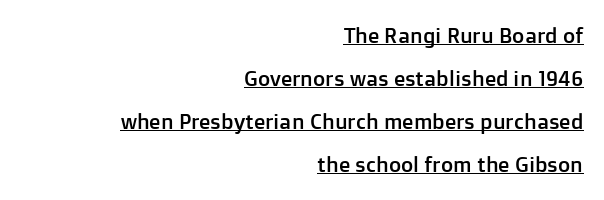
The image shows 21 px text type, upright; set right-aligned, loose line spacing (2.05x), normal letter spacing, underlined.
